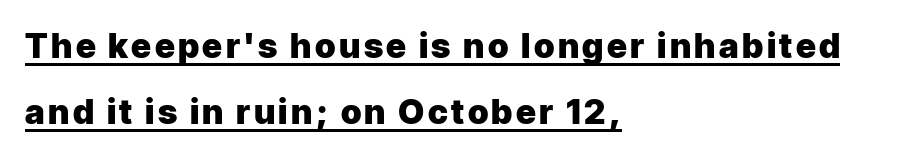
Q: Is the text bold? A: Yes.
Q: Is the text italic (slanted)? A: No, it is upright.
Q: Is the typeface a serif or a sans-serif typeface? A: Sans-serif.
Q: Is the text underlined? A: Yes.
Q: How is the paragraph aligned? A: Left-aligned.
Q: Is the spacing between lines tight, normal or loose? A: Loose.
Q: Width (condensed, normal, or wide)? A: Normal.
Q: Stroke contrast? A: Low.
Q: x-height? A: Medium.
Q: Monospaced? A: No.
